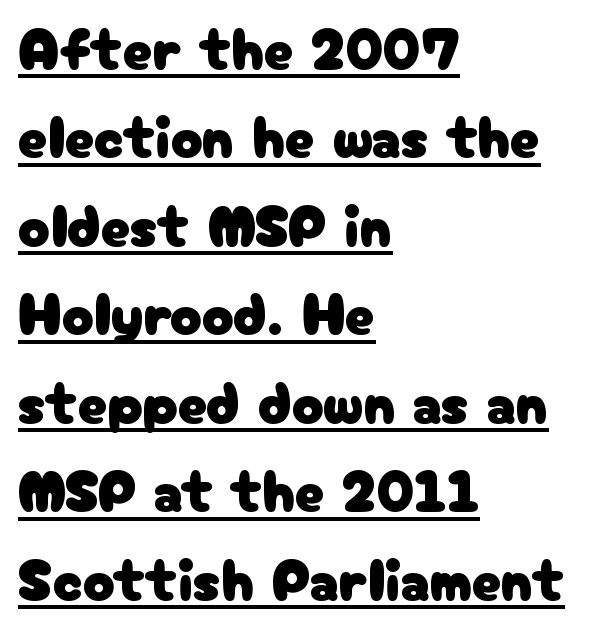
Q: Is the text italic (slanted)? A: No, it is upright.
Q: Is the typeface a serif or a sans-serif typeface? A: Sans-serif.
Q: Is the text underlined? A: Yes.
Q: How is the paragraph aligned? A: Left-aligned.
Q: Is the spacing between letters normal or unusually wide? A: Normal.
Q: Is the spacing between lines tight, normal or loose? A: Normal.
Q: Width (condensed, normal, or wide)? A: Normal.
Q: Stroke contrast? A: Low.
Q: x-height? A: Medium.
Q: Monospaced? A: No.
